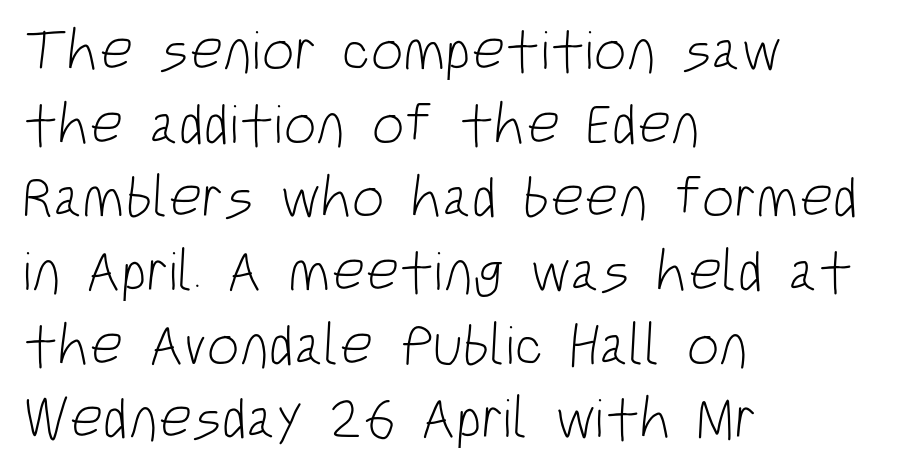
The image shows 58 px light, condensed sans-serif type; set left-aligned, normal line spacing (1.27x), normal letter spacing, not underlined; low stroke contrast and a large x-height.
